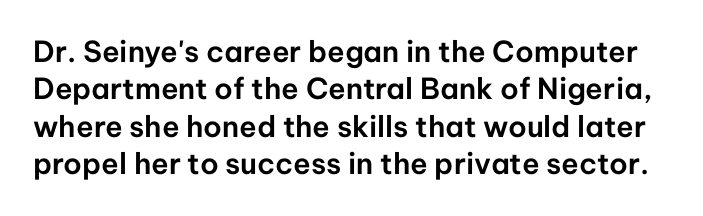
{"serif": "no", "italic": "no", "width": "normal", "stroke_contrast": "low", "x_height": "medium", "monospaced": "no", "underline": "no", "line_spacing": "normal", "line_spacing_ratio": 1.29, "letter_spacing": "normal", "letter_spacing_em": 0.0, "glyph_px": 29}
